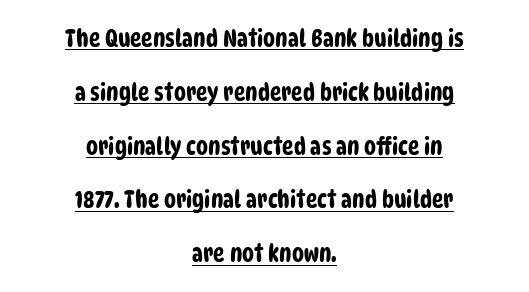
Q: Is the text underlined? A: Yes.
Q: How is the paragraph aligned? A: Centered.
Q: Is the spacing between letters normal or unusually wide? A: Normal.
Q: Is the spacing between lines tight, normal or loose? A: Loose.
